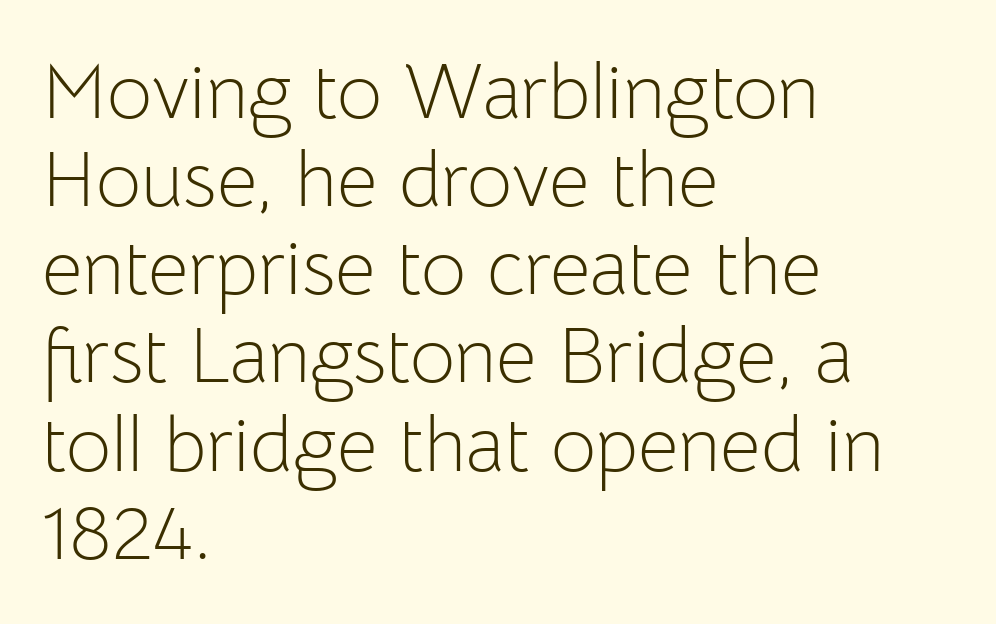
The image shows 78 px light sans-serif type, upright; set left-aligned, tight line spacing (1.13x), normal letter spacing, not underlined; low stroke contrast and a medium x-height.
